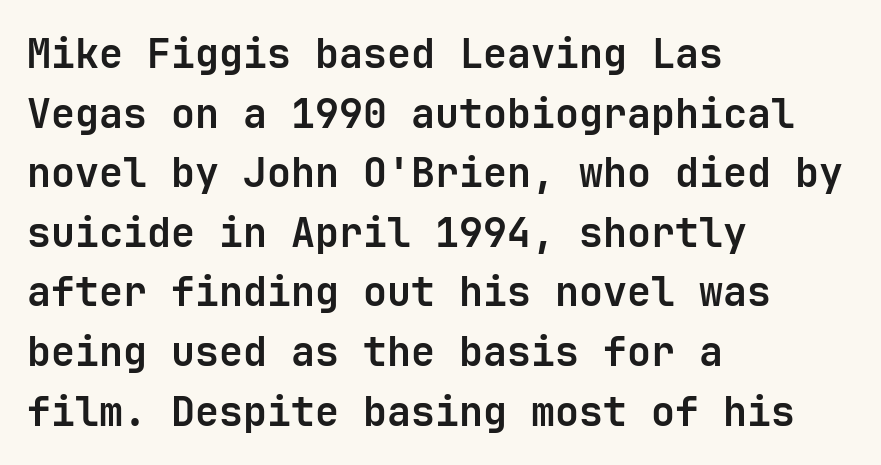
Each new line begins a customary step beneath the previous one. The letters sit at their default tracking, neither squeezed nor spread. Quick note: not italic, upright. You could count columns in this text — the font is strictly monospaced.
